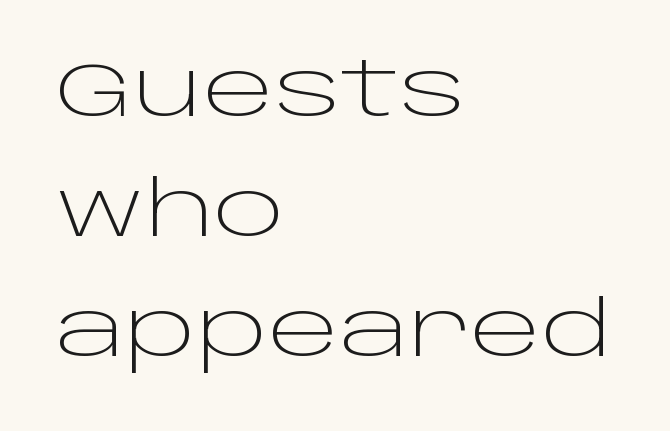
{"serif": "no", "italic": "no", "bold": "no", "weight": "light", "width": "wide", "stroke_contrast": "low", "x_height": "large", "monospaced": "no", "underline": "no", "align": "left", "line_spacing": "normal", "line_spacing_ratio": 1.58, "letter_spacing": "normal", "letter_spacing_em": 0.0, "glyph_px": 76}
